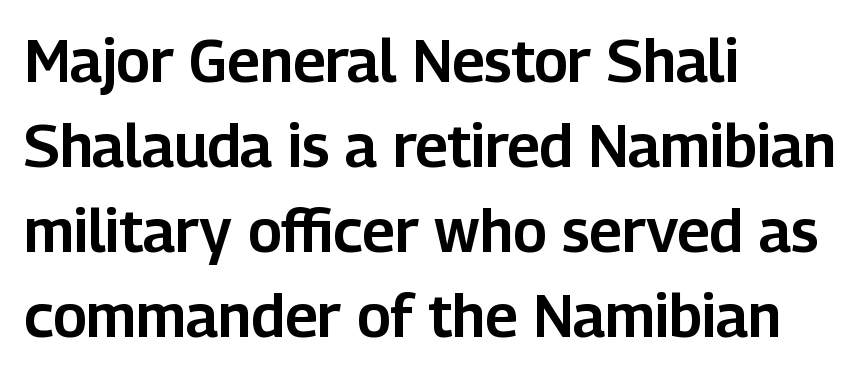
This is the regular roman posture of the typeface. To sum up the face: it is a sans, with no serifs. Here the designer chose a conventional face with non-uniform glyph widths. Compared with a centered layout, this one pins lines to the left instead. Horizontal bands of white between lines are of average thickness.
